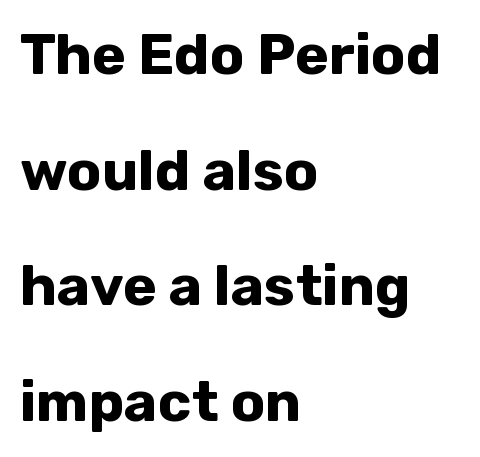
{"serif": "no", "italic": "no", "bold": "yes", "weight": "bold", "width": "normal", "stroke_contrast": "low", "x_height": "medium", "monospaced": "no", "underline": "no", "align": "left", "line_spacing": "loose", "line_spacing_ratio": 2.03, "letter_spacing": "normal", "letter_spacing_em": 0.0, "glyph_px": 57}
